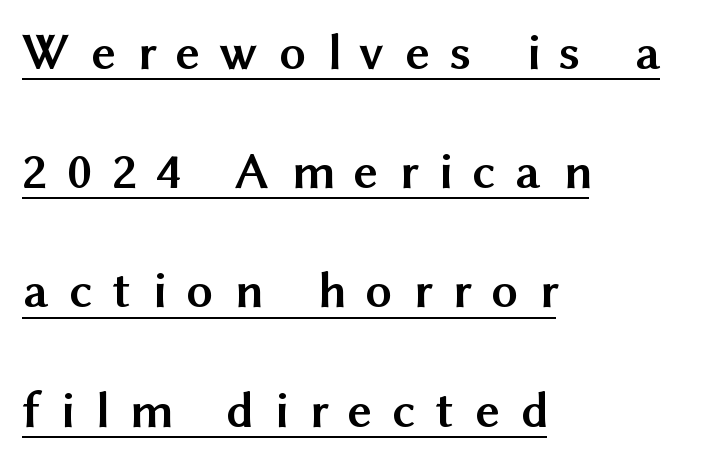
The image shows 53 px semibold sans-serif type, upright; set left-aligned, loose line spacing (2.25x), unusually wide letter spacing (+0.39 em), underlined; medium stroke contrast and a medium x-height.
